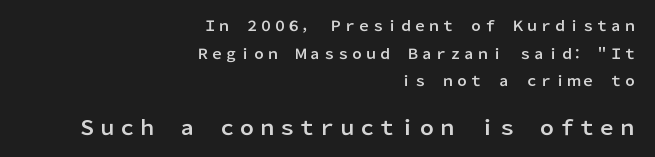
{"italic": "no", "underline": "no", "align": "right", "line_spacing": "loose", "line_spacing_ratio": 1.98, "letter_spacing": "normal", "letter_spacing_em": 0.0, "larger_block": "second", "size_ratio": 1.43, "glyph_px": 20}
